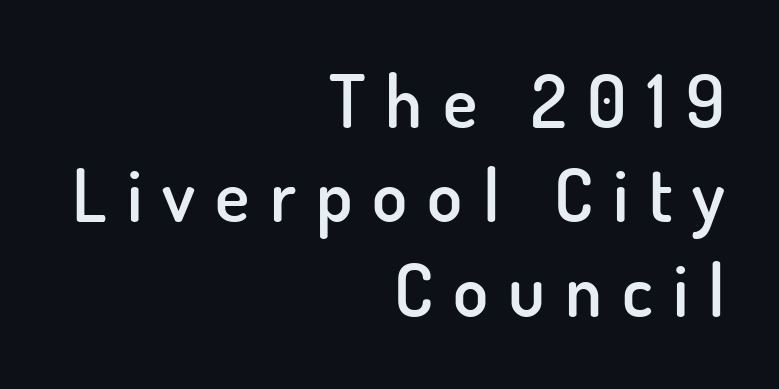
Unlike italic type, these characters show no tilt at all. Rows of type keep a routine distance in the vertical direction. The passage shown is semibold, sitting just below true bold. This sample has the flowing, uneven cadence of proportional lettering. The face used here is a sans, in the tradition of grotesques and geometrics. Clear beneath every line of the passage.
